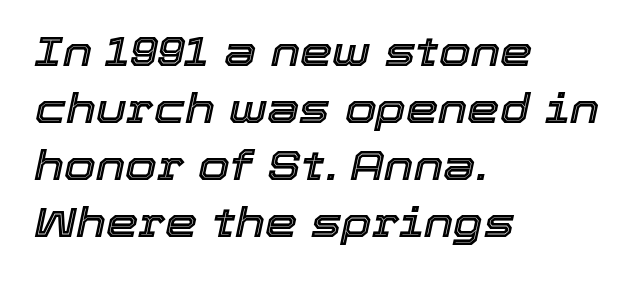
The image shows 41 px text type, italic (leaning right); set left-aligned, normal line spacing (1.39x), normal letter spacing, not underlined; a medium x-height.
